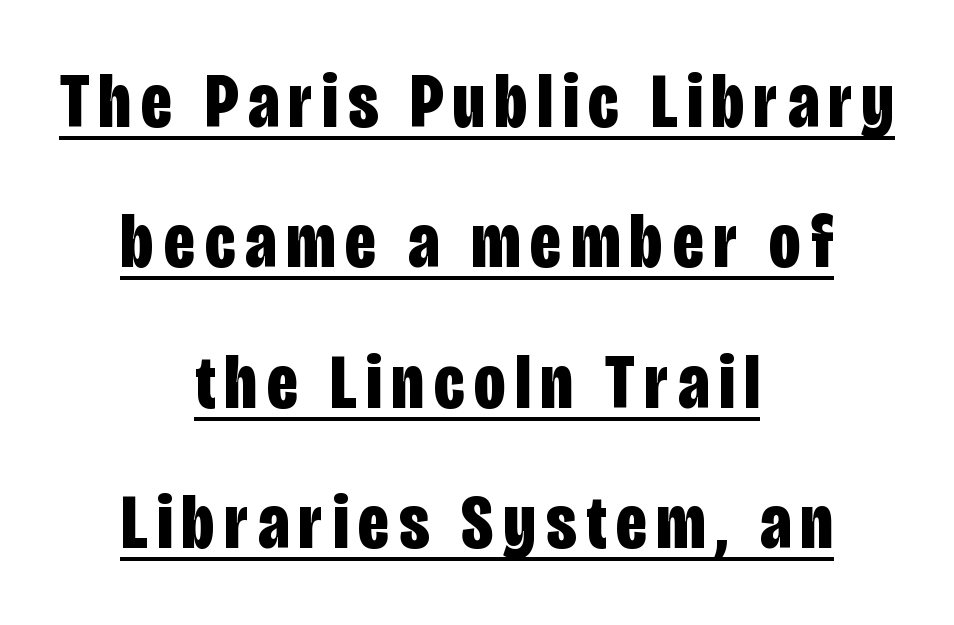
Q: Is the text bold? A: Yes.
Q: Is the text italic (slanted)? A: No, it is upright.
Q: Is the typeface a serif or a sans-serif typeface? A: Sans-serif.
Q: Is the text underlined? A: Yes.
Q: How is the paragraph aligned? A: Centered.
Q: Width (condensed, normal, or wide)? A: Condensed.
Q: Stroke contrast? A: Low.
Q: x-height? A: Large.
Q: Monospaced? A: No.
